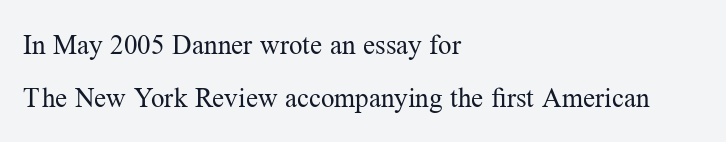
The image shows 27 px text type, upright; set left-aligned, loose line spacing (1.97x), normal letter spacing, not underlined.
